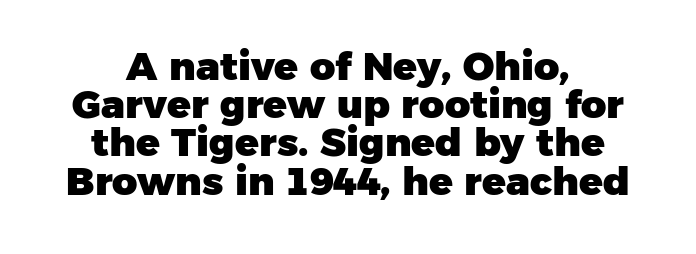
Type style note: lacks serifs. Compared with typical body copy, the letter spacing here is the same. Strokes here are thick enough to call this a true bold. The letters advance in unequal steps, a hallmark of proportional type.
